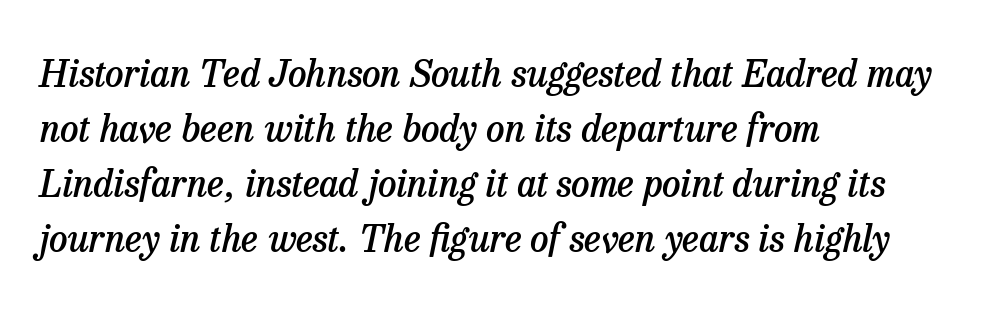
Q: Is the text bold? A: Semi-bold.
Q: Is the text italic (slanted)? A: Yes, it leans right by about 13 degrees.
Q: Is the typeface a serif or a sans-serif typeface? A: Serif.
Q: Is the text underlined? A: No.
Q: How is the paragraph aligned? A: Left-aligned.
Q: Is the spacing between letters normal or unusually wide? A: Normal.
Q: Is the spacing between lines tight, normal or loose? A: Normal.
Q: Width (condensed, normal, or wide)? A: Normal.
Q: Stroke contrast? A: Low.
Q: x-height? A: Medium.
Q: Monospaced? A: No.
